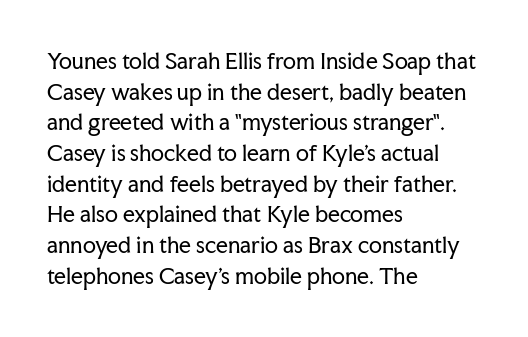
The image shows 21 px text type, upright; set left-aligned, normal line spacing (1.46x), normal letter spacing, not underlined.
